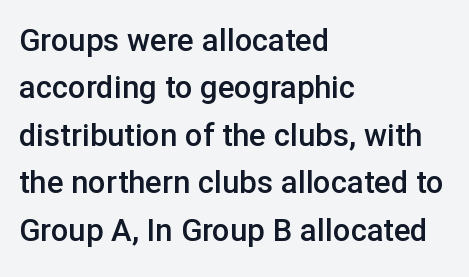
Q: Is the text bold? A: Semi-bold.
Q: Is the text italic (slanted)? A: No, it is upright.
Q: Is the typeface a serif or a sans-serif typeface? A: Sans-serif.
Q: Is the text underlined? A: No.
Q: How is the paragraph aligned? A: Left-aligned.
Q: Is the spacing between letters normal or unusually wide? A: Normal.
Q: Is the spacing between lines tight, normal or loose? A: Normal.
Q: Width (condensed, normal, or wide)? A: Normal.
Q: Stroke contrast? A: Low.
Q: x-height? A: Medium.
Q: Monospaced? A: No.
